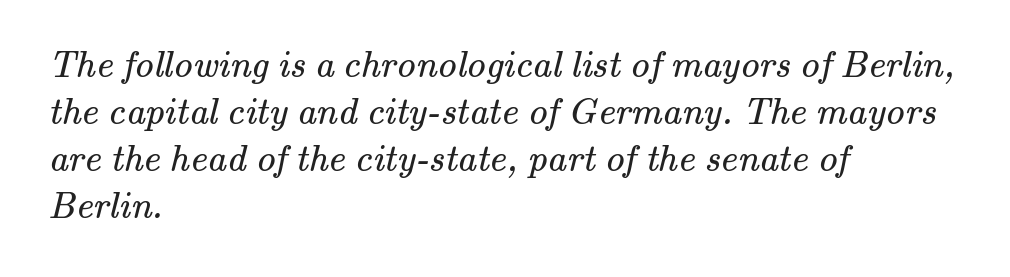
The image shows 38 px regular-weight serif type; set left-aligned, line spacing 1.24x, normal letter spacing, not underlined; medium stroke contrast and a small x-height.
